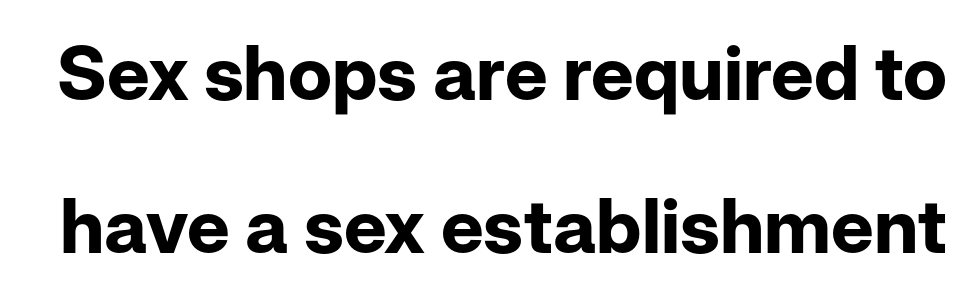
Q: Is the text bold? A: Yes.
Q: Is the text italic (slanted)? A: No, it is upright.
Q: Is the typeface a serif or a sans-serif typeface? A: Sans-serif.
Q: Is the text underlined? A: No.
Q: Is the spacing between letters normal or unusually wide? A: Normal.
Q: Is the spacing between lines tight, normal or loose? A: Loose.
Q: Width (condensed, normal, or wide)? A: Normal.
Q: Stroke contrast? A: Low.
Q: x-height? A: Medium.
Q: Monospaced? A: No.
